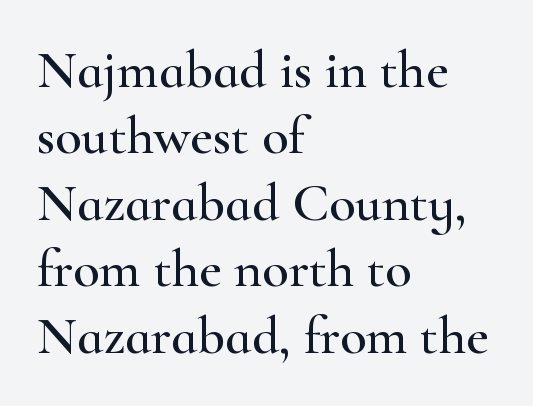
These lines are composed in type with serifs. The ragged edge is on the right, which tells us the setting is flush left. When letters stand straight like this, we call the style roman or upright. A clean baseline with only descenders dipping below it. The tracking reads as untouched default to a designer's eye.
